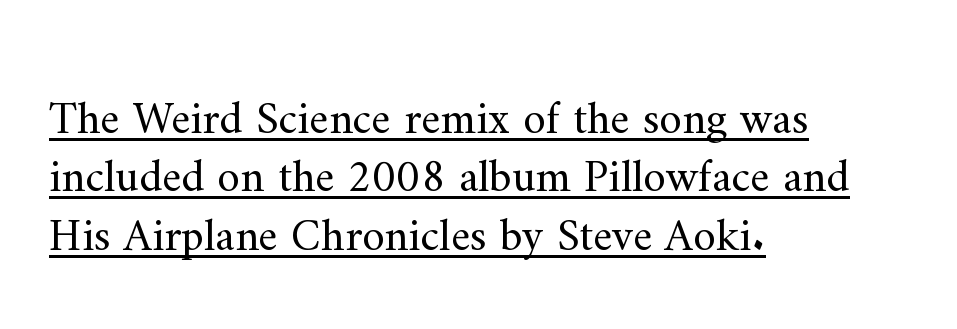
The image shows 46 px regular-weight serif type, upright; set left-aligned, normal line spacing (1.27x), normal letter spacing, underlined; medium stroke contrast and a small x-height.
